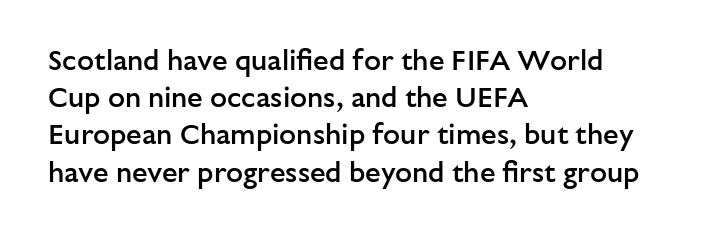
{"serif": "no", "italic": "no", "bold": "semi", "weight": "semibold", "width": "normal", "stroke_contrast": "low", "x_height": "medium", "monospaced": "no", "underline": "no", "align": "left", "line_spacing": "normal", "line_spacing_ratio": 1.33, "letter_spacing": "normal", "letter_spacing_em": 0.0, "glyph_px": 28}
